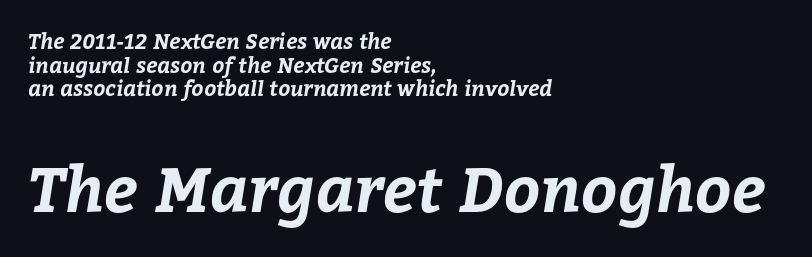
Q: Is the text bold? A: Yes.
Q: Is the text underlined? A: No.
Q: How is the paragraph aligned? A: Left-aligned.
Q: Is the spacing between letters normal or unusually wide? A: Normal.
Q: Is the spacing between lines tight, normal or loose? A: Tight.
Q: Which block of text is set in a larger size, the first (top) or the second (bottom)? A: The second (bottom) one.
Q: Width (condensed, normal, or wide)? A: Normal.
Q: Stroke contrast? A: Low.
Q: x-height? A: Medium.
Q: Monospaced? A: No.
